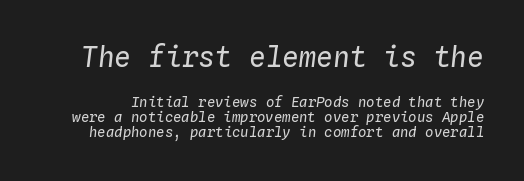
The image shows 28 px regular-weight type, italic (leaning right), monospaced; set tight line spacing (1.08x), normal letter spacing, not underlined; the first (top) block is 2.0x larger; low stroke contrast and a medium x-height.
